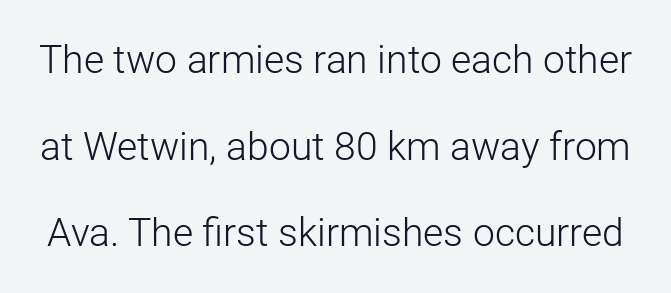
You could not count columns in this text — the font is proportionally spaced. Weight class: somewhere from thin through regular. Type without underlining. Stroke terminals: plain, sans-serif.
